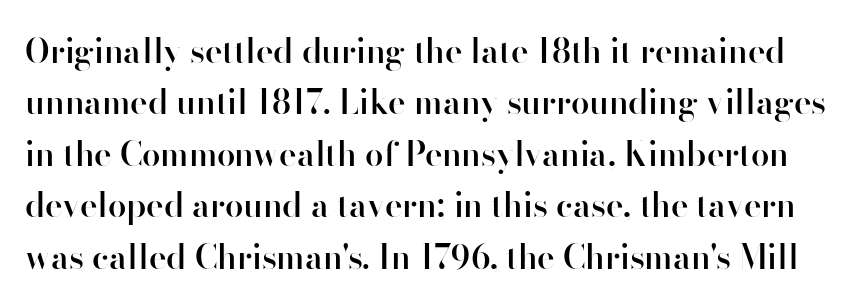
The image shows 33 px semibold sans-serif type, upright; set normal line spacing (1.56x), normal letter spacing, not underlined; high stroke contrast and a small x-height.
